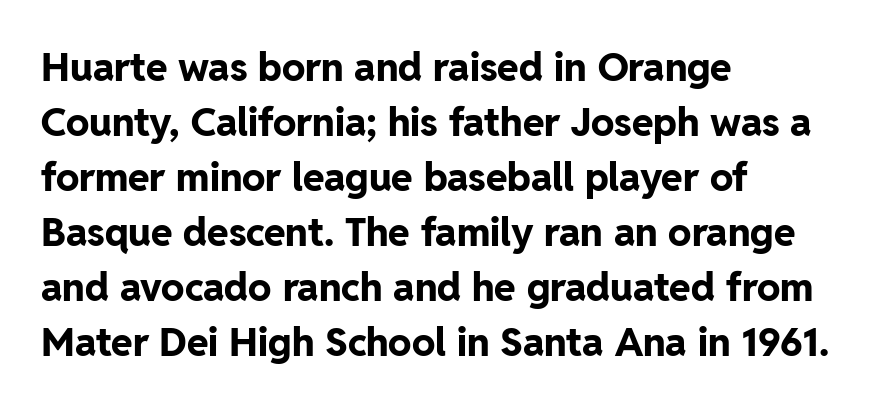
Style check: upright. Descenders hang freely into open space. One glance says typical: line gaps are just what's usual. This sample is left-justified, so line endings fall wherever the words run out. Does the type have serifs? No, each stem ends abruptly. Heavy-handed strokes throughout: this text is bold.
